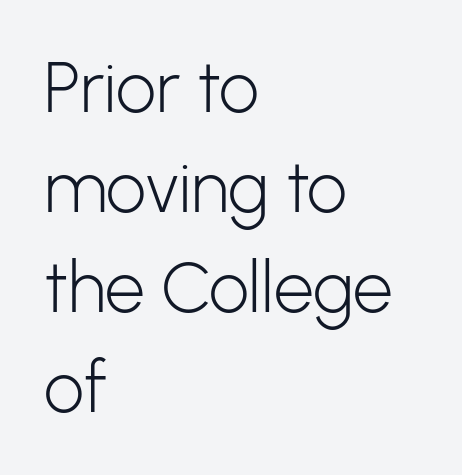
The image shows 71 px light sans-serif type, upright; set left-aligned, normal line spacing (1.41x), normal letter spacing, not underlined; low stroke contrast and a medium x-height.
